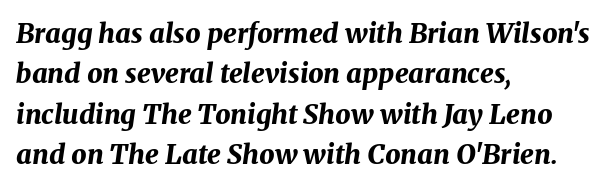
Q: Is the text bold? A: Yes.
Q: Is the text italic (slanted)? A: Yes, it leans right by about 8 degrees.
Q: Is the text underlined? A: No.
Q: How is the paragraph aligned? A: Left-aligned.
Q: Is the spacing between letters normal or unusually wide? A: Normal.
Q: Is the spacing between lines tight, normal or loose? A: Normal.
